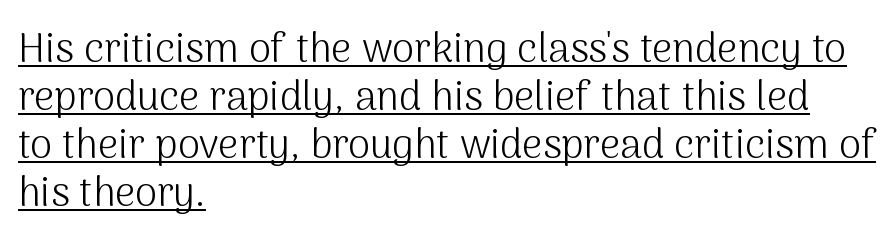
The image shows 40 px light sans-serif type, upright; set left-aligned, line spacing 1.2x, normal letter spacing, underlined; medium stroke contrast and a medium x-height.
